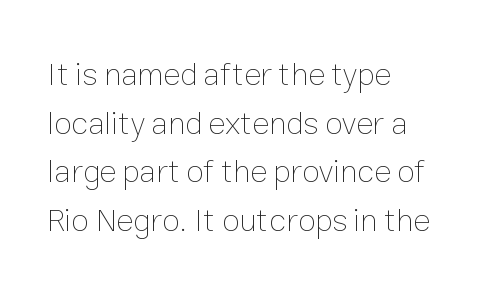
The image shows 32 px thin type, upright; set left-aligned, normal line spacing (1.52x), normal letter spacing, not underlined; low stroke contrast and a medium x-height.
